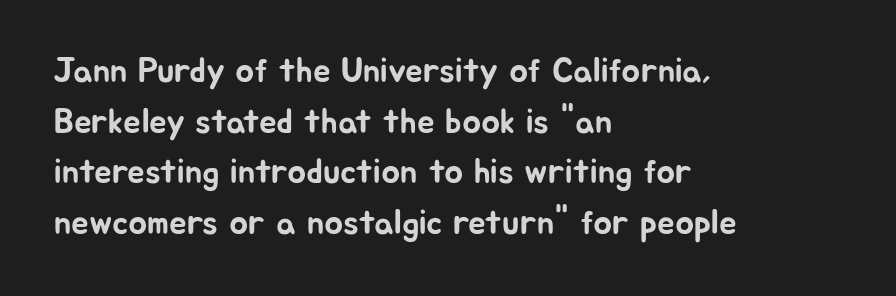
The image shows 35 px sans-serif type, upright; set left-aligned, normal line spacing (1.45x), normal letter spacing, not underlined; low stroke contrast and a medium x-height.
